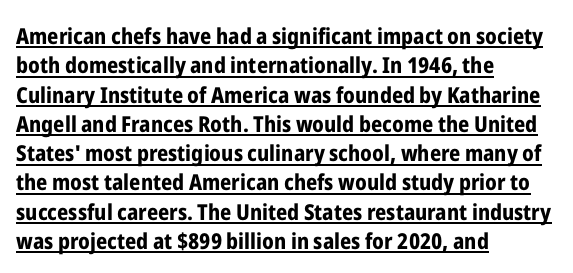
The image shows 22 px bold type, upright; set left-aligned, normal line spacing (1.33x), normal letter spacing, underlined.
